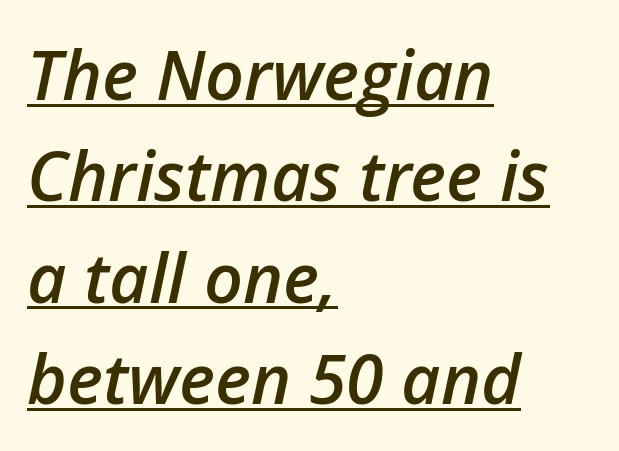
Q: Is the text bold? A: Semi-bold.
Q: Is the text italic (slanted)? A: Yes, it leans right by about 12 degrees.
Q: Is the text underlined? A: Yes.
Q: How is the paragraph aligned? A: Left-aligned.
Q: Is the spacing between letters normal or unusually wide? A: Normal.
Q: Is the spacing between lines tight, normal or loose? A: Normal.
Q: Width (condensed, normal, or wide)? A: Normal.
Q: Stroke contrast? A: Low.
Q: x-height? A: Medium.
Q: Monospaced? A: No.
